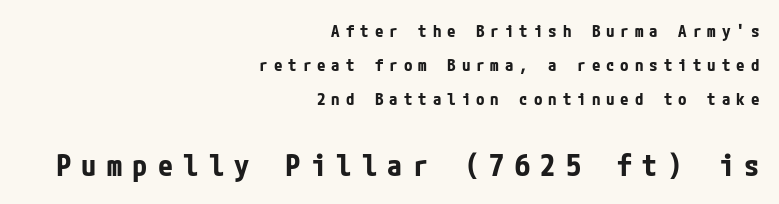
Q: Is the text bold? A: Yes.
Q: Is the text italic (slanted)? A: No, it is upright.
Q: Is the typeface a serif or a sans-serif typeface? A: Sans-serif.
Q: Is the text underlined? A: No.
Q: How is the paragraph aligned? A: Right-aligned.
Q: Is the spacing between letters normal or unusually wide? A: Unusually wide.
Q: Is the spacing between lines tight, normal or loose? A: Loose.
Q: Which block of text is set in a larger size, the first (top) or the second (bottom)? A: The second (bottom) one.
Q: Width (condensed, normal, or wide)? A: Condensed.
Q: Stroke contrast? A: Low.
Q: x-height? A: Medium.
